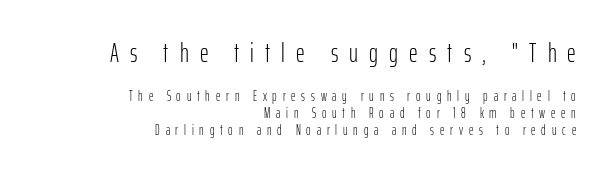
The image shows 27 px text type, upright; set right-aligned, line spacing 1.2x, unusually wide letter spacing (+0.41 em), not underlined; the first (top) block is 1.93x larger.
